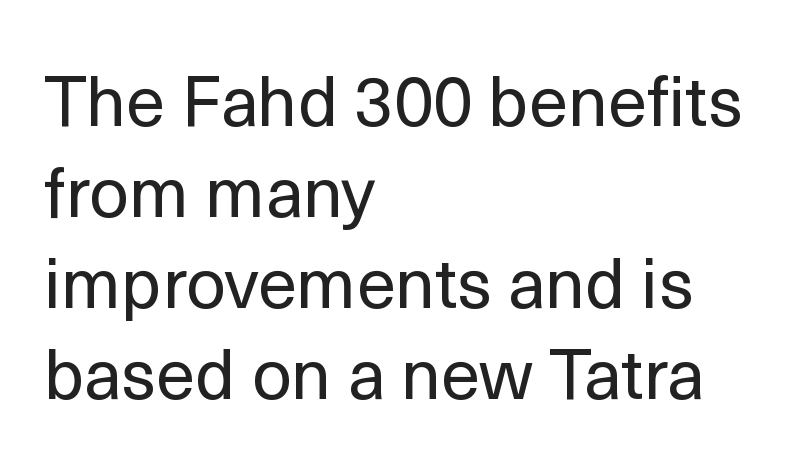
Q: Is the text bold? A: No.
Q: Is the text italic (slanted)? A: No, it is upright.
Q: Is the typeface a serif or a sans-serif typeface? A: Sans-serif.
Q: Is the text underlined? A: No.
Q: How is the paragraph aligned? A: Left-aligned.
Q: Is the spacing between letters normal or unusually wide? A: Normal.
Q: Is the spacing between lines tight, normal or loose? A: Normal.
Q: Width (condensed, normal, or wide)? A: Normal.
Q: x-height? A: Medium.
Q: Monospaced? A: No.
